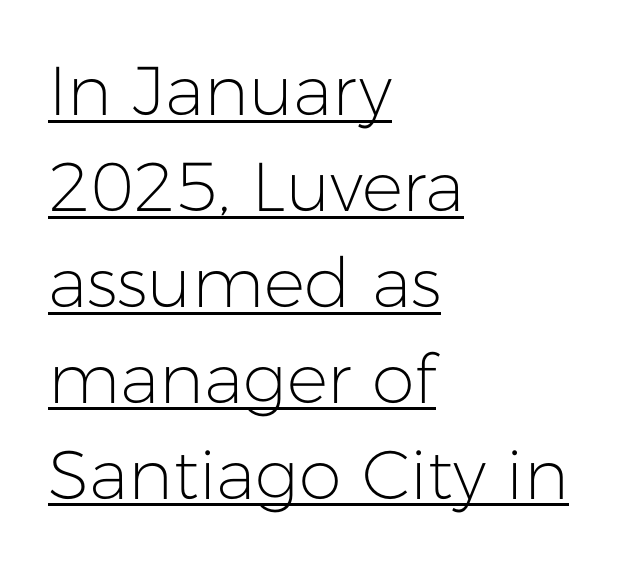
Q: Is the text bold? A: No.
Q: Is the text italic (slanted)? A: No, it is upright.
Q: Is the typeface a serif or a sans-serif typeface? A: Sans-serif.
Q: Is the text underlined? A: Yes.
Q: How is the paragraph aligned? A: Left-aligned.
Q: Is the spacing between letters normal or unusually wide? A: Normal.
Q: Is the spacing between lines tight, normal or loose? A: Normal.
Q: Width (condensed, normal, or wide)? A: Normal.
Q: Stroke contrast? A: Low.
Q: x-height? A: Medium.
Q: Monospaced? A: No.
